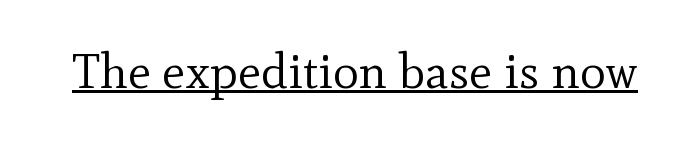
{"serif": "yes", "italic": "no", "bold": "no", "weight": "regular", "width": "normal", "x_height": "small", "monospaced": "no", "underline": "yes", "letter_spacing": "normal", "letter_spacing_em": 0.0, "glyph_px": 49}
